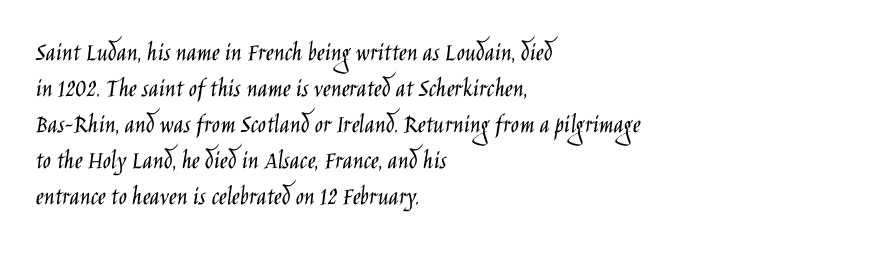
A clean baseline with only descenders dipping below it. The letterforms sit shoulder to shoulder at normal distance. The compositor pushed each line to the left boundary.
